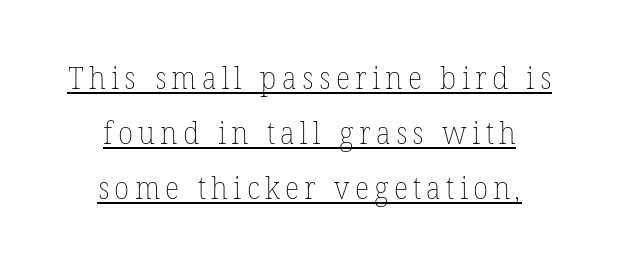
{"bold": "no", "weight": "thin", "width": "normal", "stroke_contrast": "low", "x_height": "medium", "monospaced": "no", "underline": "yes", "align": "center", "line_spacing_ratio": 1.77, "glyph_px": 31}
